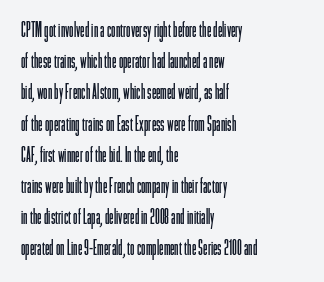
{"italic": "no", "bold": "no", "underline": "no", "align": "left", "line_spacing": "normal", "line_spacing_ratio": 1.56, "letter_spacing": "normal", "letter_spacing_em": 0.0, "glyph_px": 20}
